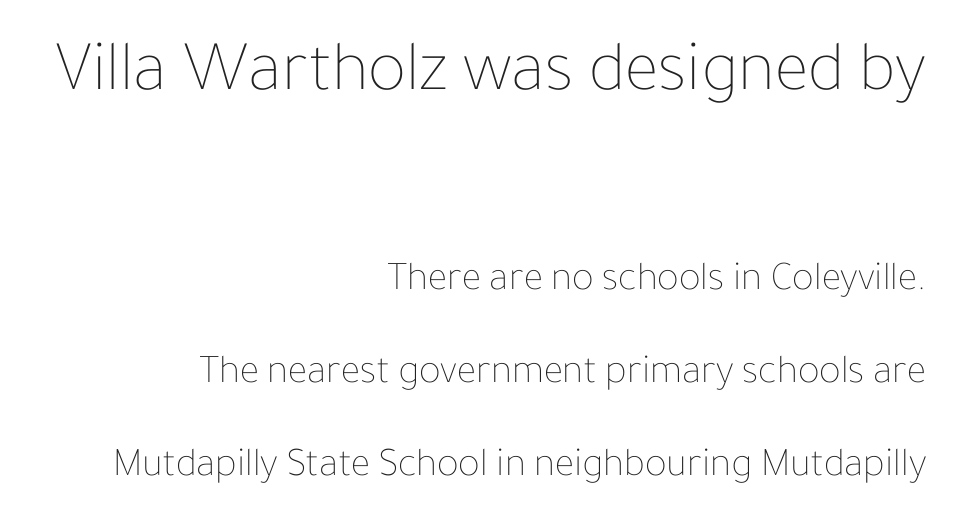
You could fit nearly another row in the gap between these rows. Does the lettering tilt? It doesn't — this is upright. The letters sit at their default tracking, neither squeezed nor spread. Glance below the letters and you will spot only blank space. The lines are quadded right.
